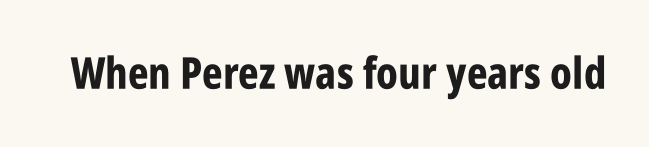
The image shows 44 px bold, condensed sans-serif type, upright; set normal letter spacing, not underlined; low stroke contrast and a large x-height.
